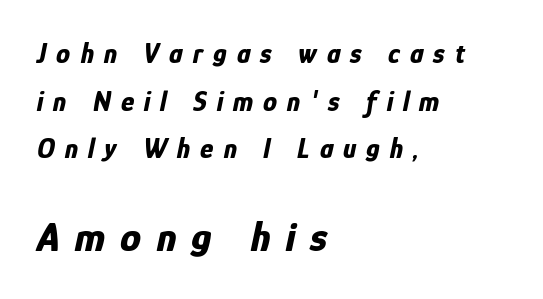
The image shows 42 px bold, condensed type, italic (leaning right); set left-aligned, normal line spacing (1.7x), unusually wide letter spacing (+0.36 em), not underlined; the second (bottom) block is 1.5x larger; low stroke contrast and a medium x-height.
